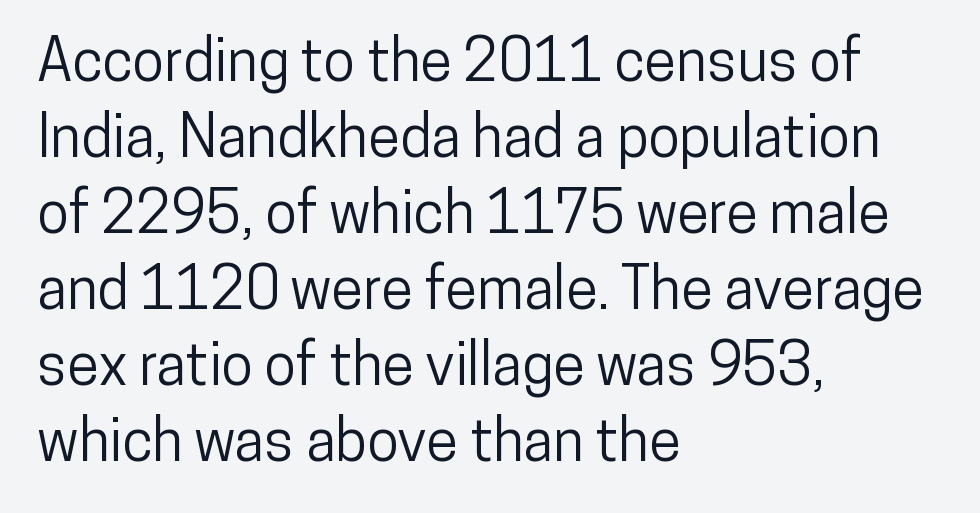
{"serif": "no", "italic": "no", "width": "condensed", "stroke_contrast": "low", "x_height": "medium", "monospaced": "no", "underline": "no", "align": "left", "line_spacing": "normal", "line_spacing_ratio": 1.31, "letter_spacing": "normal", "letter_spacing_em": 0.0, "glyph_px": 58}
